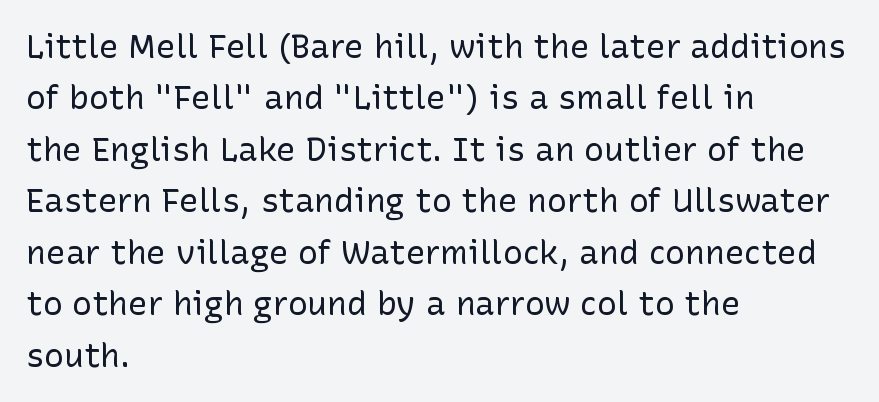
The image shows 33 px regular-weight sans-serif type, upright; set left-aligned, normal line spacing (1.56x), normal letter spacing, not underlined; low stroke contrast and a medium x-height.
